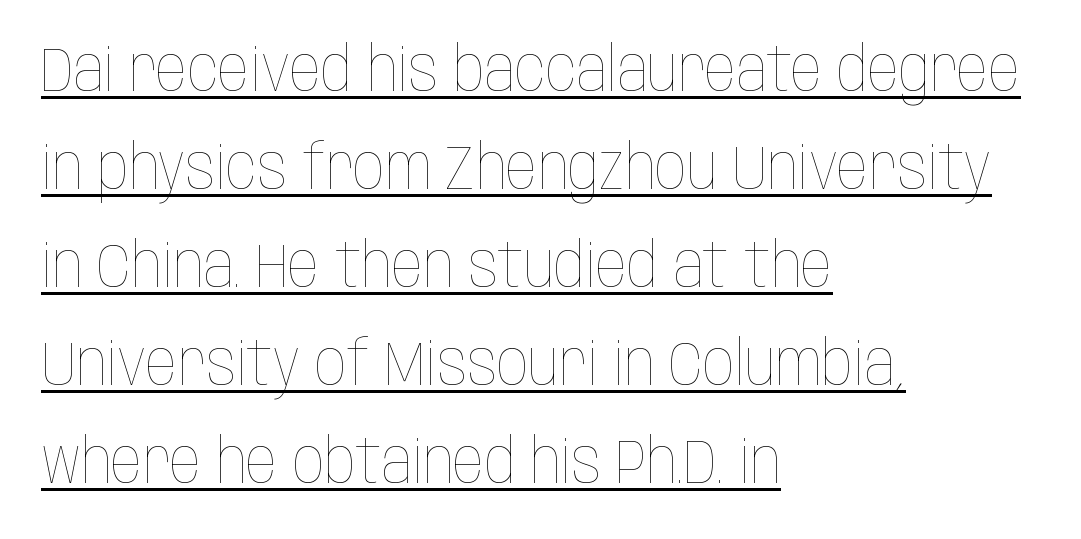
{"italic": "no", "bold": "no", "weight": "thin", "width": "condensed", "stroke_contrast": "low", "x_height": "large", "monospaced": "no", "underline": "yes", "align": "left", "line_spacing": "normal", "line_spacing_ratio": 1.58, "letter_spacing": "normal", "letter_spacing_em": 0.0, "glyph_px": 62}
